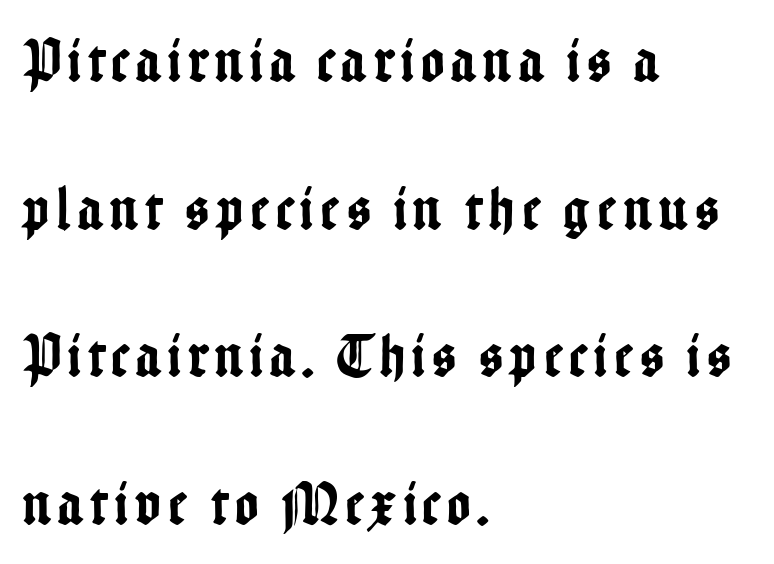
Q: Is the text italic (slanted)? A: No, it is upright.
Q: Is the typeface a serif or a sans-serif typeface? A: Sans-serif.
Q: Is the text underlined? A: No.
Q: How is the paragraph aligned? A: Left-aligned.
Q: Is the spacing between lines tight, normal or loose? A: Loose.
Q: Width (condensed, normal, or wide)? A: Condensed.
Q: Stroke contrast? A: Low.
Q: x-height? A: Medium.
Q: Monospaced? A: No.
